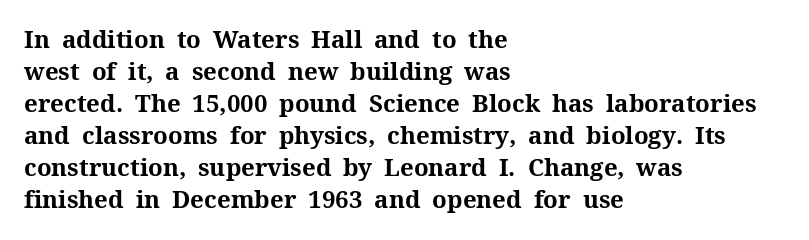
Q: Is the text bold? A: Yes.
Q: Is the text italic (slanted)? A: No, it is upright.
Q: Is the text underlined? A: No.
Q: How is the paragraph aligned? A: Left-aligned.
Q: Is the spacing between letters normal or unusually wide? A: Normal.
Q: Is the spacing between lines tight, normal or loose? A: Normal.
